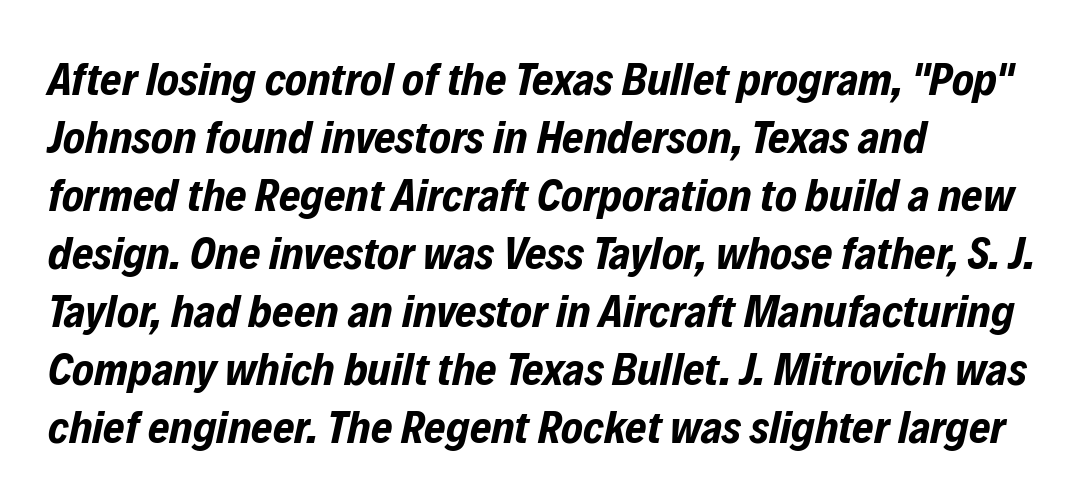
{"italic": "yes", "lean": "right", "slant_degrees": 12, "bold": "yes", "weight": "bold", "width": "condensed", "stroke_contrast": "low", "x_height": "medium", "monospaced": "no", "underline": "no", "align": "left", "line_spacing": "normal", "line_spacing_ratio": 1.26, "letter_spacing": "normal", "letter_spacing_em": 0.0, "glyph_px": 46}
